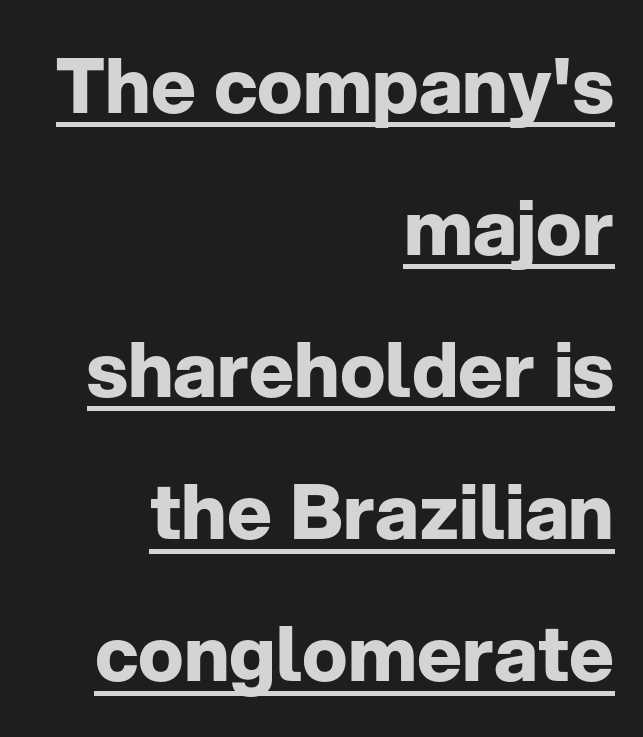
Q: Is the text bold? A: Yes.
Q: Is the text italic (slanted)? A: No, it is upright.
Q: Is the typeface a serif or a sans-serif typeface? A: Sans-serif.
Q: Is the text underlined? A: Yes.
Q: How is the paragraph aligned? A: Right-aligned.
Q: Is the spacing between letters normal or unusually wide? A: Normal.
Q: Width (condensed, normal, or wide)? A: Normal.
Q: Stroke contrast? A: Low.
Q: x-height? A: Medium.
Q: Monospaced? A: No.
